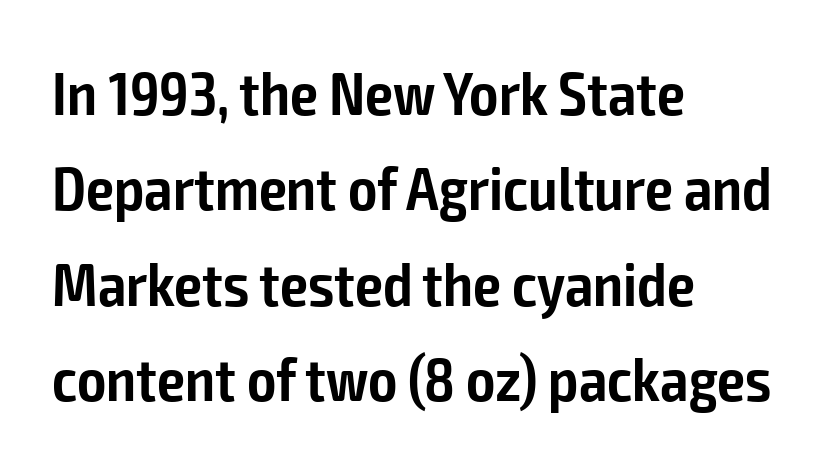
Q: Is the text bold? A: Semi-bold.
Q: Is the text italic (slanted)? A: No, it is upright.
Q: Is the typeface a serif or a sans-serif typeface? A: Sans-serif.
Q: Is the text underlined? A: No.
Q: How is the paragraph aligned? A: Left-aligned.
Q: Is the spacing between letters normal or unusually wide? A: Normal.
Q: Is the spacing between lines tight, normal or loose? A: Normal.
Q: Width (condensed, normal, or wide)? A: Condensed.
Q: Stroke contrast? A: Low.
Q: x-height? A: Medium.
Q: Monospaced? A: No.
